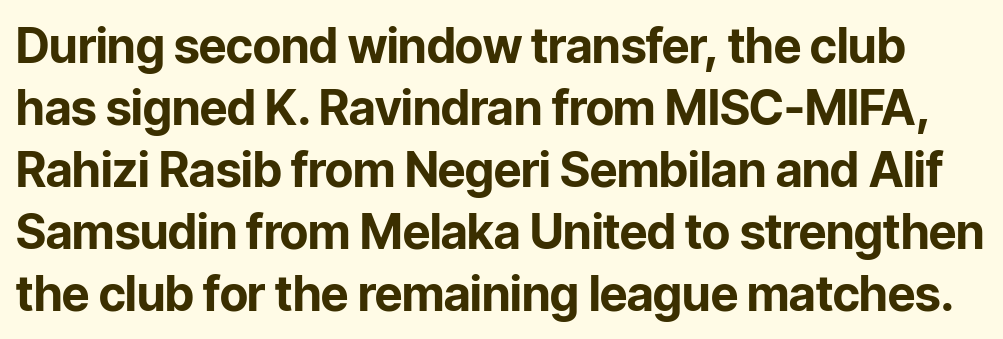
Q: Is the text bold? A: Yes.
Q: Is the text italic (slanted)? A: No, it is upright.
Q: Is the typeface a serif or a sans-serif typeface? A: Sans-serif.
Q: Is the text underlined? A: No.
Q: Is the spacing between letters normal or unusually wide? A: Normal.
Q: Is the spacing between lines tight, normal or loose? A: Normal.
Q: Width (condensed, normal, or wide)? A: Normal.
Q: Stroke contrast? A: Low.
Q: x-height? A: Medium.
Q: Monospaced? A: No.
